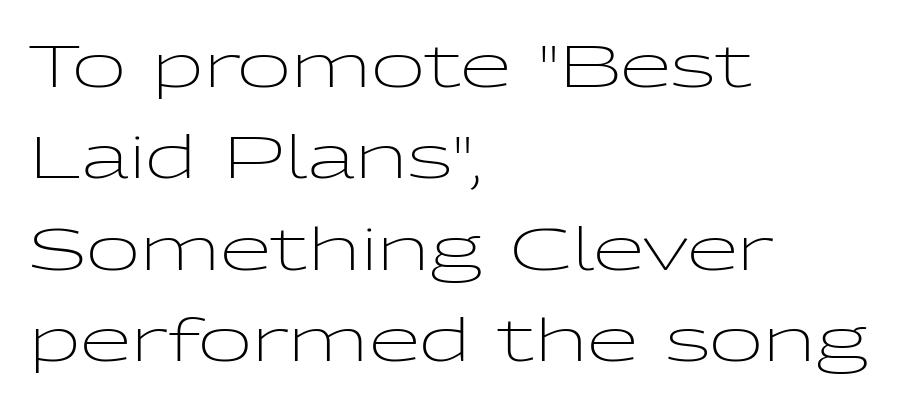
{"serif": "no", "italic": "no", "bold": "no", "weight": "light", "width": "wide", "stroke_contrast": "low", "x_height": "medium", "monospaced": "no", "underline": "no", "align": "left", "line_spacing": "normal", "line_spacing_ratio": 1.55, "letter_spacing": "normal", "letter_spacing_em": 0.0, "glyph_px": 59}
